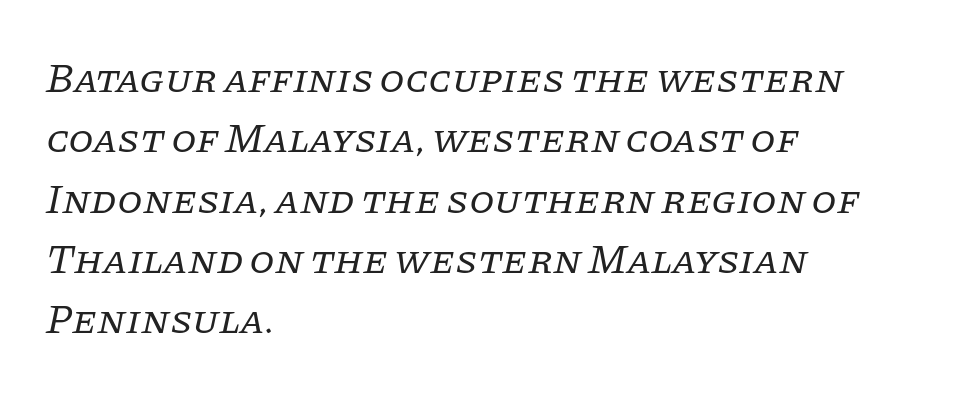
{"serif": "yes", "italic": "yes", "lean": "right", "slant_degrees": 11, "bold": "no", "weight": "regular", "width": "normal", "stroke_contrast": "low", "x_height": "large", "monospaced": "no", "underline": "no", "align": "left", "line_spacing": "normal", "line_spacing_ratio": 1.47, "letter_spacing": "normal", "letter_spacing_em": 0.0, "glyph_px": 41}
